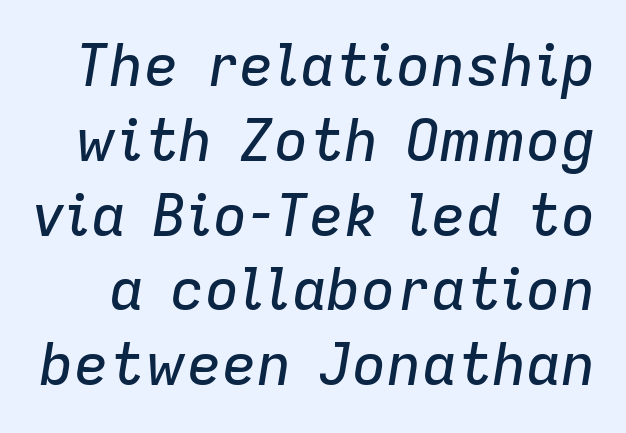
The image shows 58 px text type, italic (leaning right); set normal line spacing (1.29x), normal letter spacing, not underlined; low stroke contrast and a medium x-height.
